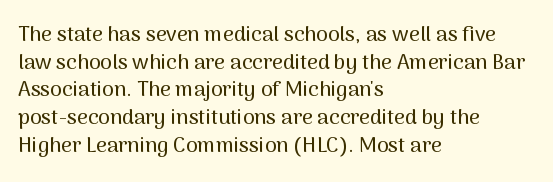
The image shows 21 px text type, upright; set left-aligned, normal line spacing (1.32x), normal letter spacing, not underlined.
